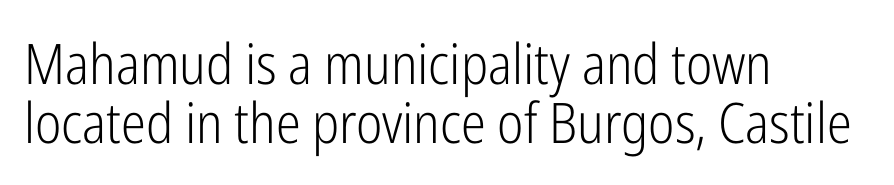
The image shows 56 px light, condensed sans-serif type, upright; set left-aligned, tight line spacing (1.06x), normal letter spacing, not underlined; low stroke contrast and a medium x-height.
